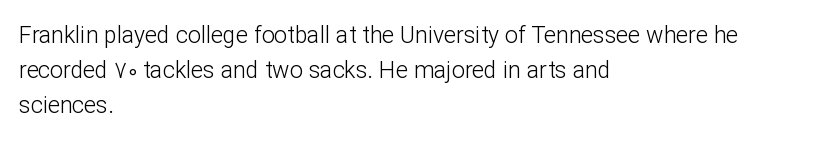
The image shows 23 px text type, upright; set left-aligned, normal line spacing (1.52x), normal letter spacing, not underlined.
